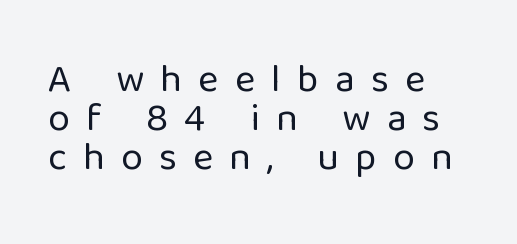
The image shows 39 px regular-weight sans-serif type, upright; set left-aligned, tight line spacing (1.0x), unusually wide letter spacing (+0.42 em), not underlined; low stroke contrast and a medium x-height.
